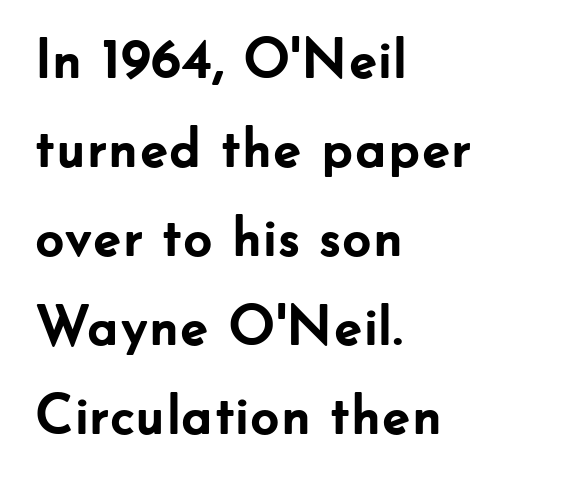
The image shows 57 px semibold sans-serif type, upright; set left-aligned, normal line spacing (1.56x), normal letter spacing, not underlined; low stroke contrast and a small x-height.
